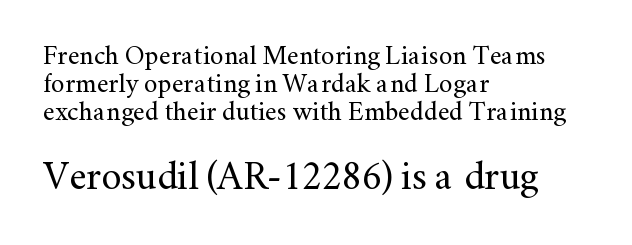
Q: Is the text bold? A: No.
Q: Is the text italic (slanted)? A: No, it is upright.
Q: Is the typeface a serif or a sans-serif typeface? A: Serif.
Q: Is the text underlined? A: No.
Q: How is the paragraph aligned? A: Left-aligned.
Q: Is the spacing between letters normal or unusually wide? A: Normal.
Q: Is the spacing between lines tight, normal or loose? A: Tight.
Q: Which block of text is set in a larger size, the first (top) or the second (bottom)? A: The second (bottom) one.
Q: Width (condensed, normal, or wide)? A: Normal.
Q: Stroke contrast? A: Medium.
Q: x-height? A: Small.
Q: Monospaced? A: No.
